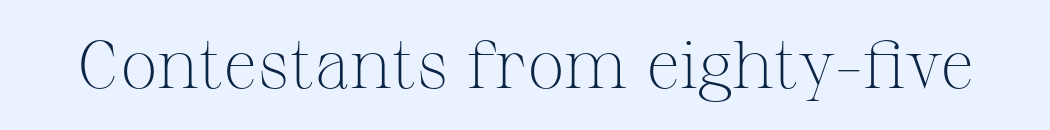
The tracking reads as untouched default to a designer's eye. Weight class: somewhere from thin through regular. I'd call this a serif setting — the letters wear small feet. Characters remain perfectly vertical along every line.
